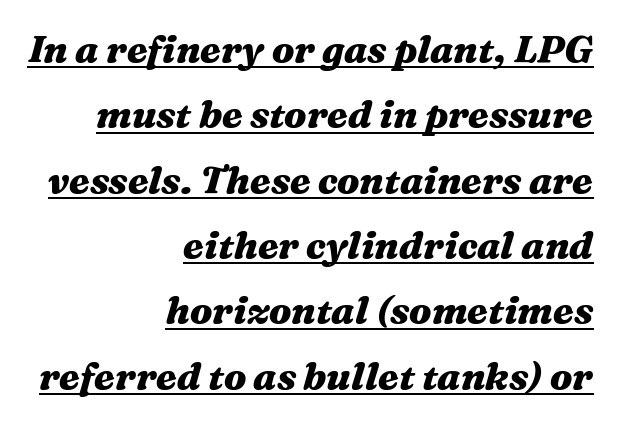
Q: Is the text bold? A: Yes.
Q: Is the text italic (slanted)? A: Yes, it leans right by about 16 degrees.
Q: Is the text underlined? A: Yes.
Q: How is the paragraph aligned? A: Right-aligned.
Q: Is the spacing between letters normal or unusually wide? A: Normal.
Q: Width (condensed, normal, or wide)? A: Wide.
Q: Stroke contrast? A: Medium.
Q: x-height? A: Medium.
Q: Monospaced? A: No.
